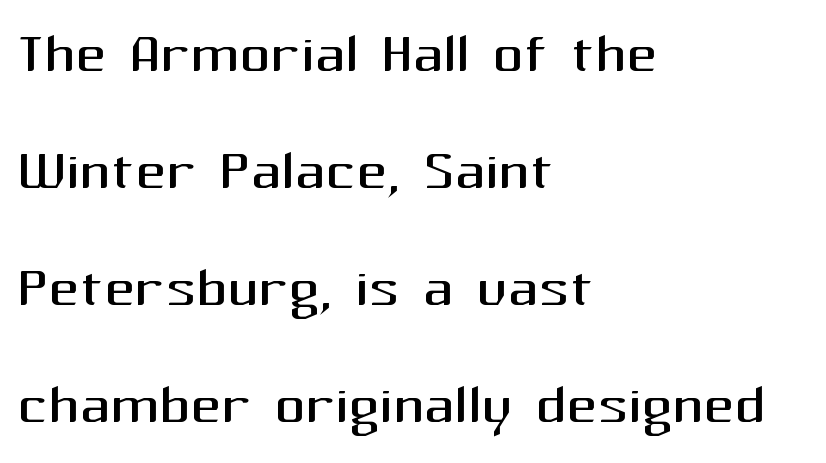
Q: Is the text bold? A: No.
Q: Is the text italic (slanted)? A: No, it is upright.
Q: Is the typeface a serif or a sans-serif typeface? A: Sans-serif.
Q: Is the text underlined? A: No.
Q: How is the paragraph aligned? A: Left-aligned.
Q: Is the spacing between letters normal or unusually wide? A: Normal.
Q: Is the spacing between lines tight, normal or loose? A: Normal.
Q: Width (condensed, normal, or wide)? A: Normal.
Q: Stroke contrast? A: Medium.
Q: x-height? A: Medium.
Q: Monospaced? A: No.
